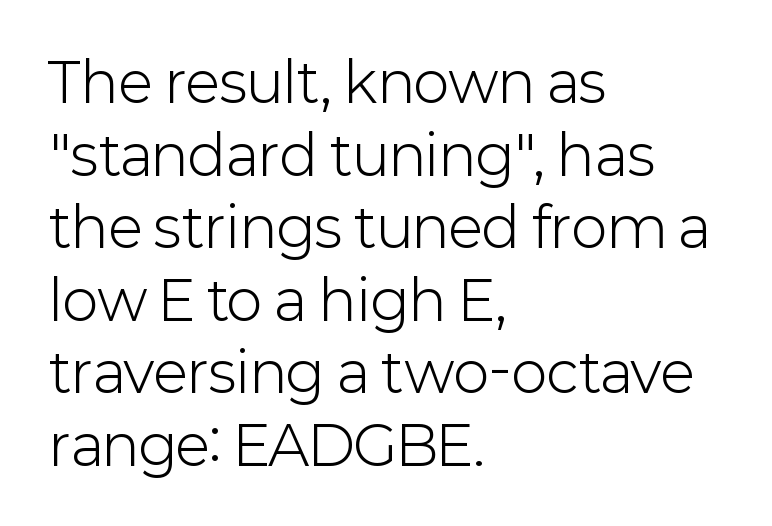
{"serif": "no", "italic": "no", "bold": "no", "weight": "light", "width": "normal", "stroke_contrast": "low", "x_height": "medium", "monospaced": "no", "underline": "no", "align": "left", "line_spacing": "normal", "line_spacing_ratio": 1.32, "letter_spacing": "normal", "letter_spacing_em": 0.0, "glyph_px": 55}
